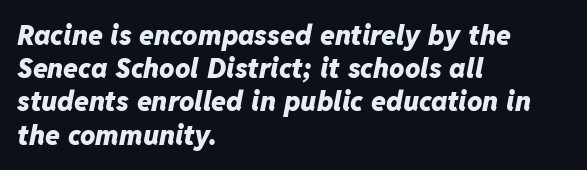
Q: Is the text bold? A: Yes.
Q: Is the text italic (slanted)? A: Yes, it leans right by about 11 degrees.
Q: Is the text underlined? A: No.
Q: How is the paragraph aligned? A: Left-aligned.
Q: Is the spacing between letters normal or unusually wide? A: Normal.
